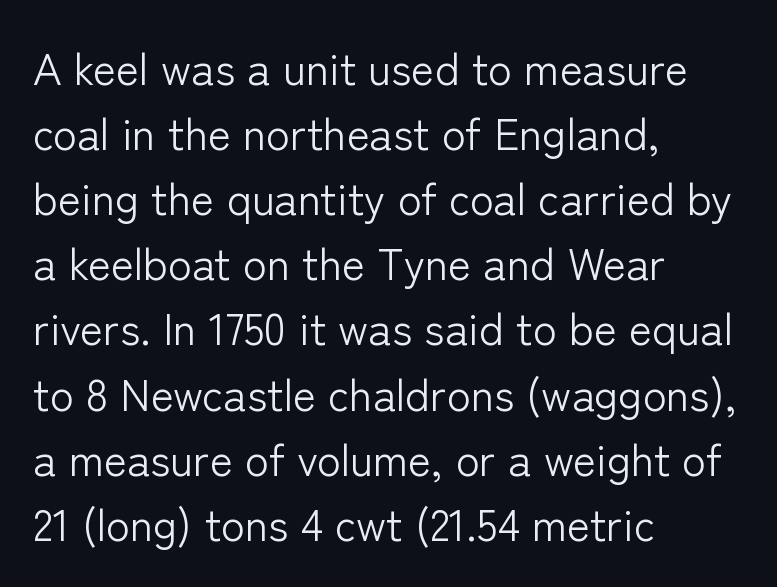
The image shows 44 px light sans-serif type, upright; set left-aligned, normal line spacing (1.48x), normal letter spacing, not underlined; low stroke contrast and a medium x-height.
